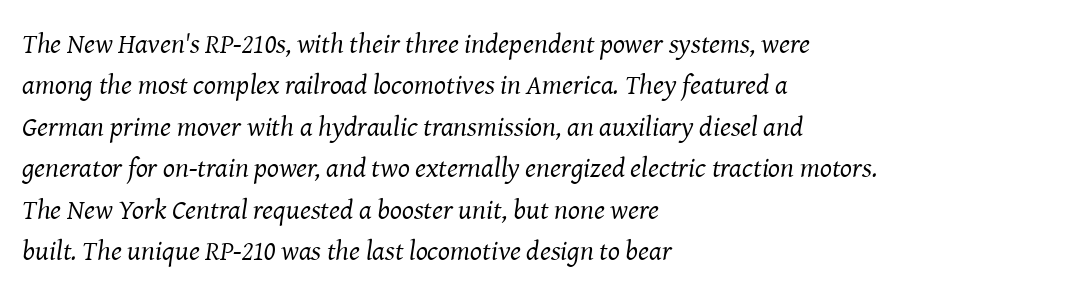
Q: Is the text bold? A: No.
Q: Is the text italic (slanted)? A: Yes, it leans right by about 8 degrees.
Q: Is the typeface a serif or a sans-serif typeface? A: Serif.
Q: Is the text underlined? A: No.
Q: How is the paragraph aligned? A: Left-aligned.
Q: Is the spacing between letters normal or unusually wide? A: Normal.
Q: Is the spacing between lines tight, normal or loose? A: Normal.
Q: Width (condensed, normal, or wide)? A: Normal.
Q: Stroke contrast? A: Medium.
Q: x-height? A: Medium.
Q: Monospaced? A: No.
